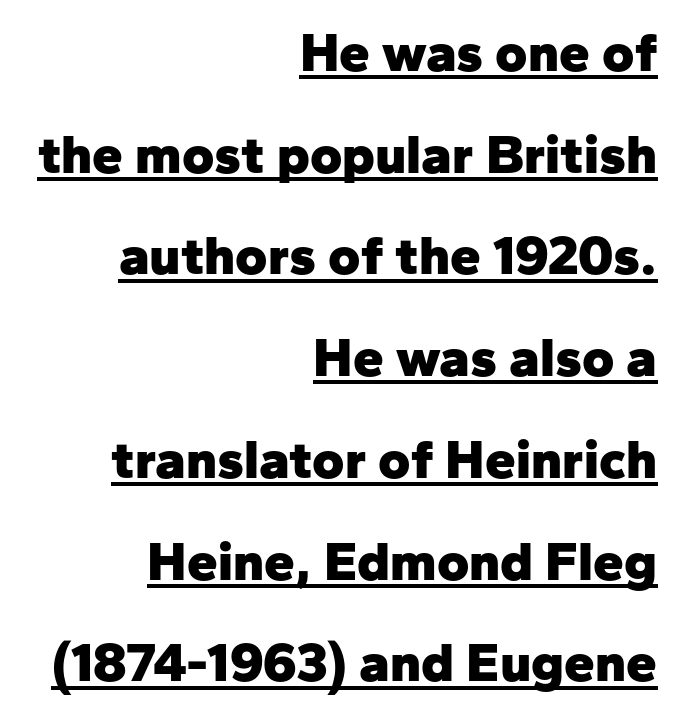
Underlined type. The tracking reads as untouched default to a designer's eye. The lettering holds an erect, upright posture throughout. Think of a printed novel: that variable character pitch is what you see here. Caption: bold face, heavy strokes.
